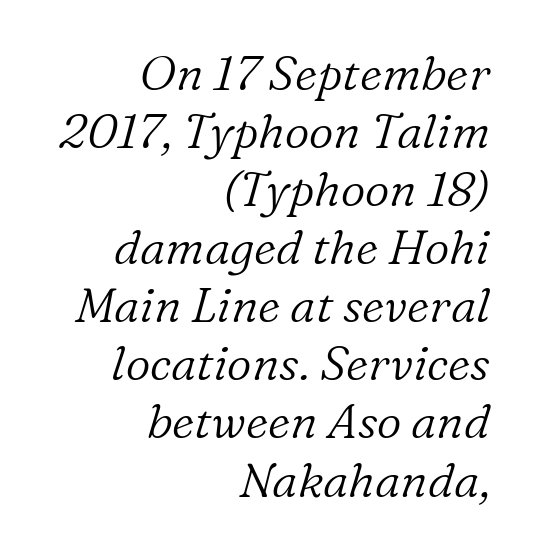
What stands out about the letter spacing? Nothing — it is the standard amount. No chunkiness to these letters — they're not bold. A serif font was chosen for this passage. The face used here is proportionally spaced, like ordinary book or web type.
